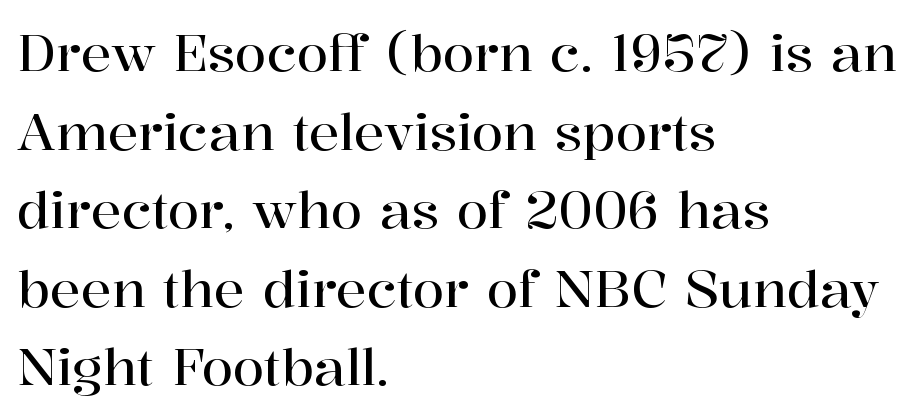
Q: Is the text italic (slanted)? A: No, it is upright.
Q: Is the typeface a serif or a sans-serif typeface? A: Serif.
Q: Is the text underlined? A: No.
Q: How is the paragraph aligned? A: Left-aligned.
Q: Is the spacing between letters normal or unusually wide? A: Normal.
Q: Is the spacing between lines tight, normal or loose? A: Normal.
Q: Width (condensed, normal, or wide)? A: Normal.
Q: Stroke contrast? A: High.
Q: x-height? A: Medium.
Q: Monospaced? A: No.
